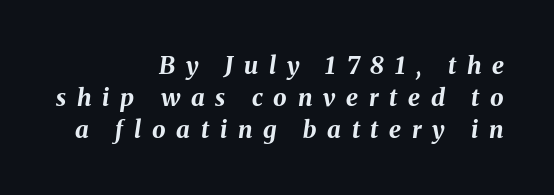
Looking at the ascenders, they clearly lean. The rag falls on the left side of this text block. Compared with typical body copy, the letter spacing here is much looser. Successive baselines arrive at the customary interval.
